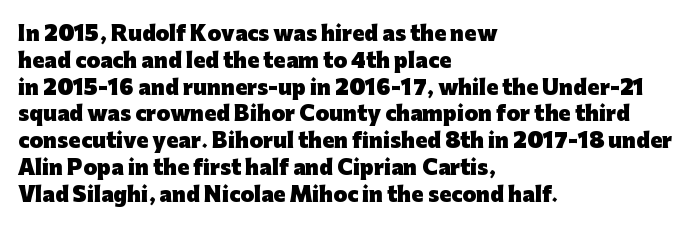
Q: Is the text bold? A: Yes.
Q: Is the text italic (slanted)? A: No, it is upright.
Q: Is the text underlined? A: No.
Q: How is the paragraph aligned? A: Left-aligned.
Q: Is the spacing between letters normal or unusually wide? A: Normal.
Q: Is the spacing between lines tight, normal or loose? A: Normal.
